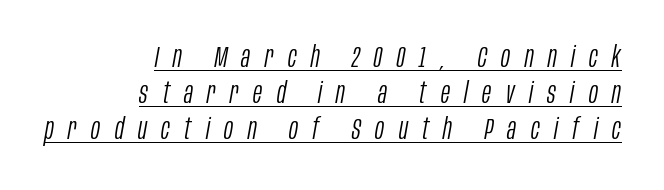
{"italic": "yes", "lean": "right", "slant_degrees": 10, "bold": "no", "weight": "light", "width": "condensed", "stroke_contrast": "low", "x_height": "large", "monospaced": "no", "underline": "yes", "align": "right", "line_spacing_ratio": 1.2, "letter_spacing": "wide", "letter_spacing_em": 0.48, "glyph_px": 30}
